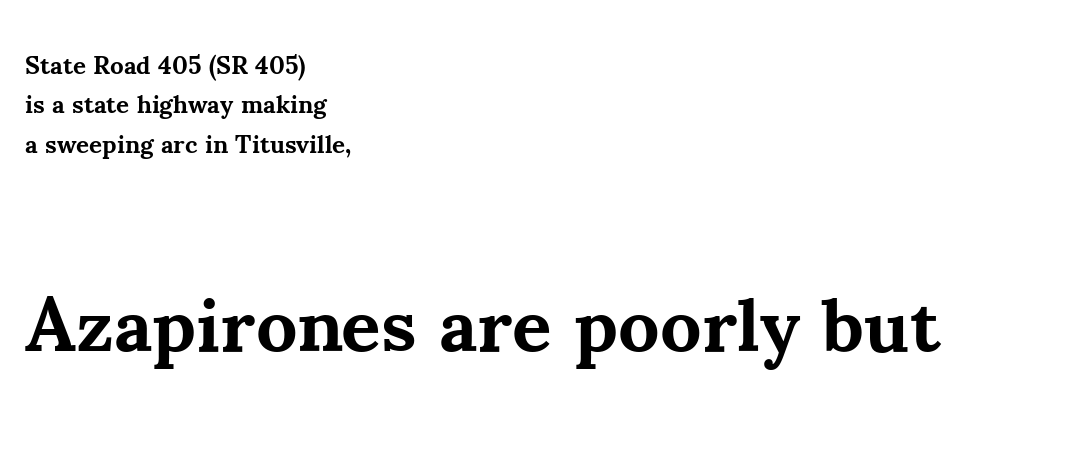
Notice how the passage keeps a crisp vertical edge on the left only. You could not count columns in this text — the font is proportionally spaced. The type family on display is of the serif kind. In terms of posture, this sample is upright.
